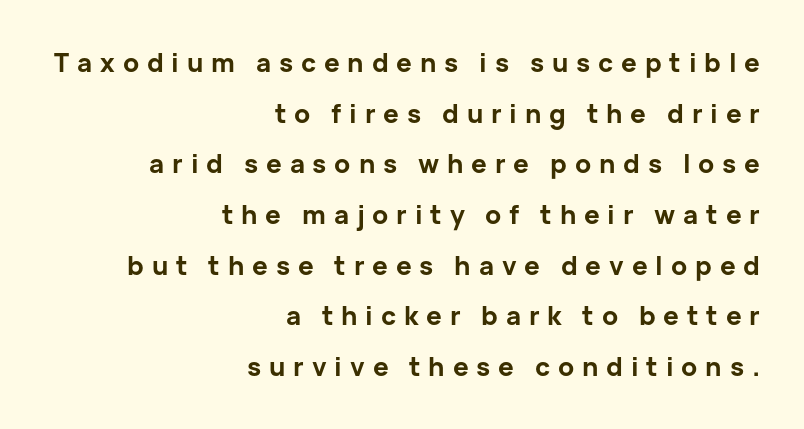
The ragged edge is on the left, which tells us the setting is flush right. Each glyph is drawn with heavy, bold strokes. Vertical strokes here are truly vertical. Glance below the letters and you will spot only blank space. Honestly, the letter spacing is so wide it's the main thing you notice.
